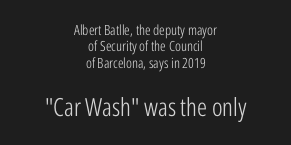
The image shows 25 px text type, upright; set centered, line spacing 1.17x, normal letter spacing, not underlined; the second (bottom) block is 1.79x larger.
